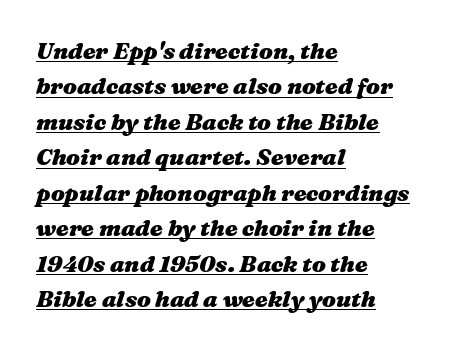
The setting favours the left margin, as ordinary paragraphs usually do. Does the lettering tilt? It does — this is italic. Compared with typical body copy, the letter spacing here is the same. These characters rest on top of a visible drawn line. Set as a true bold cut, around the 700 mark. Summary of vertical rhythm: regular, with standard interline spacing.
